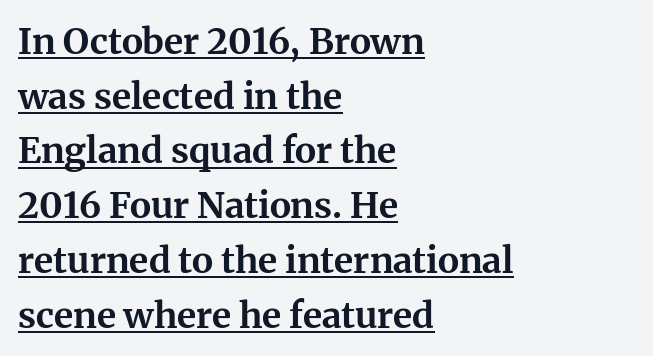
{"serif": "yes", "italic": "no", "bold": "yes", "weight": "bold", "width": "normal", "stroke_contrast": "medium", "x_height": "medium", "monospaced": "no", "underline": "yes", "align": "left", "line_spacing": "normal", "line_spacing_ratio": 1.52, "letter_spacing": "normal", "letter_spacing_em": 0.0, "glyph_px": 36}
